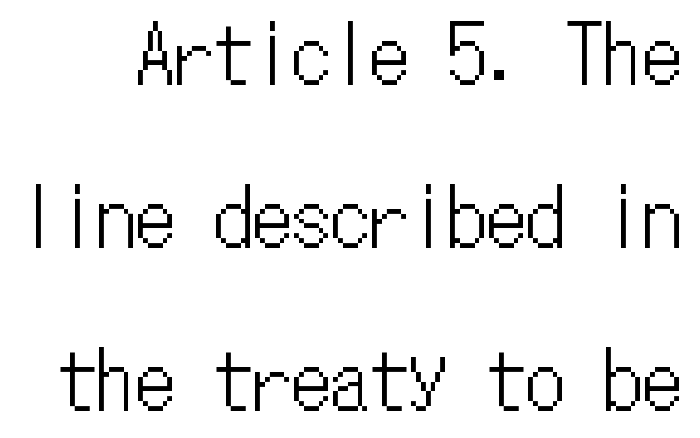
The image shows 78 px condensed type, upright, monospaced; set loose line spacing (2.09x), normal letter spacing, not underlined; low stroke contrast and a medium x-height.
